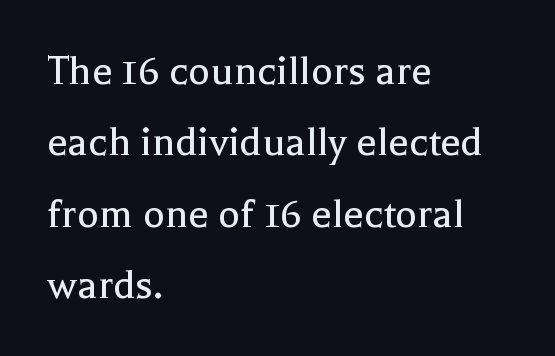
The passage shown is typed in a proportional face where columns would drift. Layout note: lines flush left. Successive baselines arrive at the customary interval. Letterform terminals end in serifs throughout the passage. Decoration check: the copy has no underline. Standard letterfit; no display-style spreading of the glyphs.
